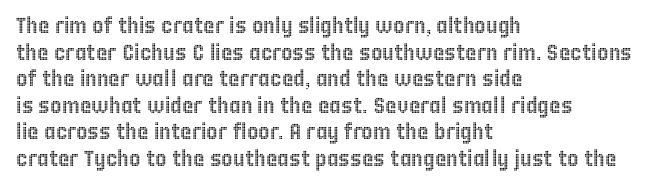
{"italic": "no", "underline": "no", "align": "left", "line_spacing_ratio": 1.21, "letter_spacing": "normal", "letter_spacing_em": 0.0, "glyph_px": 22}
